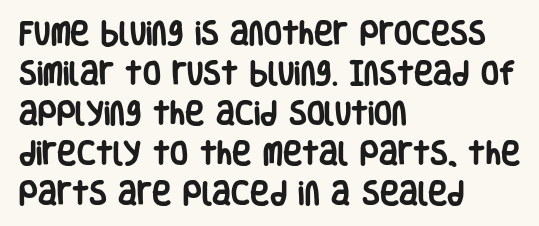
{"italic": "no", "bold": "yes", "underline": "no", "align": "left", "line_spacing": "normal", "line_spacing_ratio": 1.54, "letter_spacing": "normal", "letter_spacing_em": 0.0, "glyph_px": 26}
